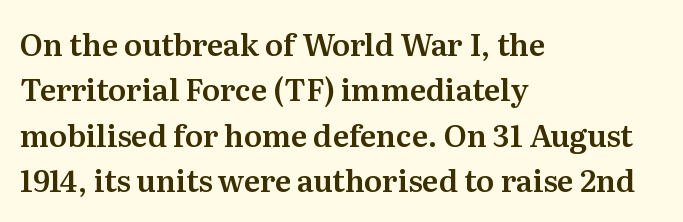
{"serif": "yes", "italic": "no", "width": "normal", "stroke_contrast": "medium", "x_height": "medium", "monospaced": "no", "underline": "no", "align": "left", "line_spacing": "normal", "line_spacing_ratio": 1.51, "letter_spacing": "normal", "letter_spacing_em": 0.0, "glyph_px": 30}
